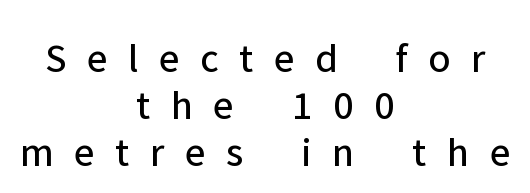
The image shows 42 px regular-weight sans-serif type, upright; set centered, tight line spacing (1.12x), unusually wide letter spacing (+0.49 em), not underlined; low stroke contrast and a medium x-height.
